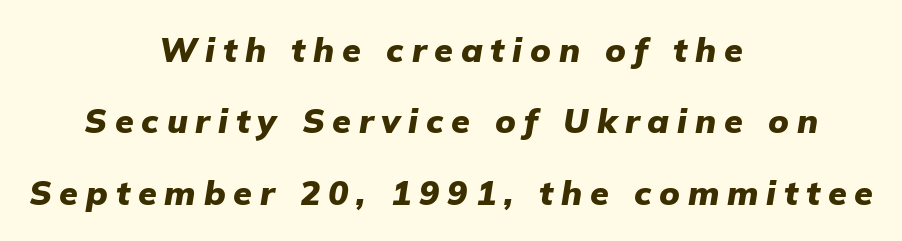
{"italic": "yes", "lean": "right", "slant_degrees": 9, "bold": "yes", "weight": "heavy", "width": "normal", "stroke_contrast": "low", "x_height": "medium", "monospaced": "no", "underline": "no", "align": "center", "line_spacing": "loose", "line_spacing_ratio": 2.1, "letter_spacing": "wide", "letter_spacing_em": 0.23, "glyph_px": 34}
